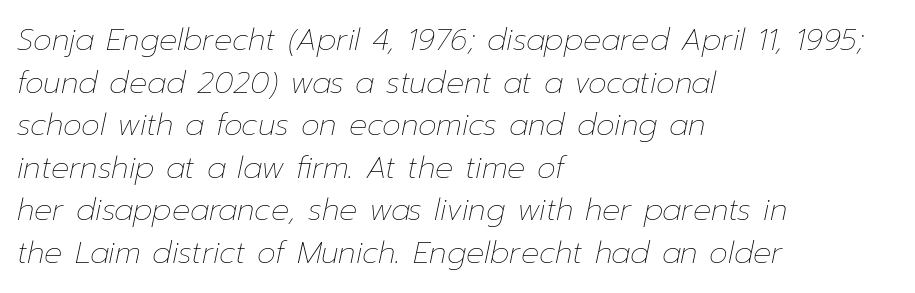
{"italic": "yes", "lean": "right", "slant_degrees": 12, "bold": "no", "weight": "thin", "width": "normal", "stroke_contrast": "low", "x_height": "medium", "monospaced": "no", "underline": "no", "align": "left", "line_spacing": "normal", "line_spacing_ratio": 1.42, "letter_spacing": "normal", "letter_spacing_em": 0.0, "glyph_px": 30}
